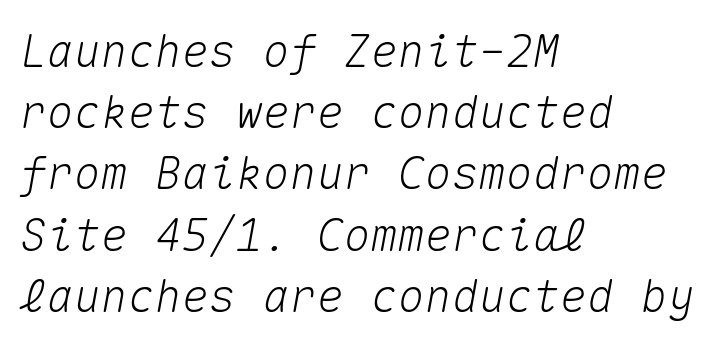
The image shows 45 px text type, italic (leaning right), monospaced; set left-aligned, normal line spacing (1.36x), normal letter spacing, not underlined; medium stroke contrast and a medium x-height.
